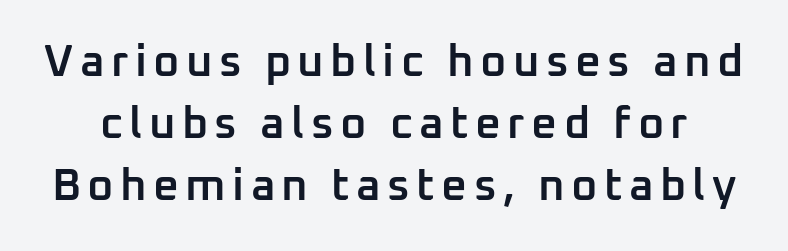
Q: Is the text bold? A: Semi-bold.
Q: Is the text italic (slanted)? A: No, it is upright.
Q: Is the typeface a serif or a sans-serif typeface? A: Sans-serif.
Q: Is the text underlined? A: No.
Q: Is the spacing between lines tight, normal or loose? A: Normal.
Q: Width (condensed, normal, or wide)? A: Normal.
Q: Stroke contrast? A: Low.
Q: x-height? A: Medium.
Q: Monospaced? A: No.
